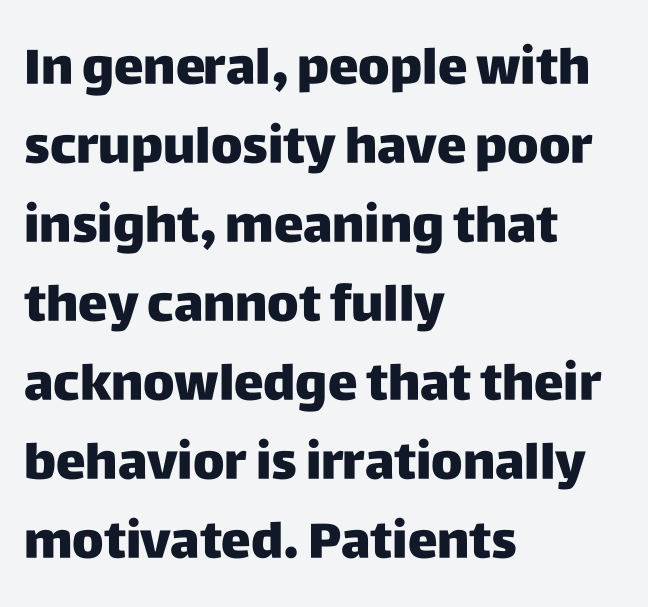
Q: Is the text italic (slanted)? A: No, it is upright.
Q: Is the typeface a serif or a sans-serif typeface? A: Sans-serif.
Q: Is the text underlined? A: No.
Q: How is the paragraph aligned? A: Left-aligned.
Q: Is the spacing between letters normal or unusually wide? A: Normal.
Q: Is the spacing between lines tight, normal or loose? A: Normal.
Q: Width (condensed, normal, or wide)? A: Normal.
Q: Stroke contrast? A: Low.
Q: x-height? A: Large.
Q: Monospaced? A: No.
